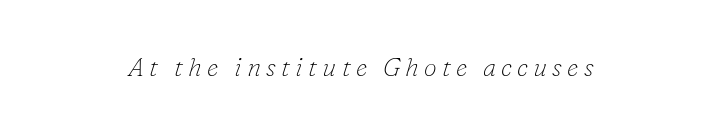
Both edges are ragged and mirror each other, which tells us the setting is centered. Caption: face not bold, strokes unweighted. Quick note: underline off. If you drew a line through each stem, it would be angled. Letter spacing: wide.
